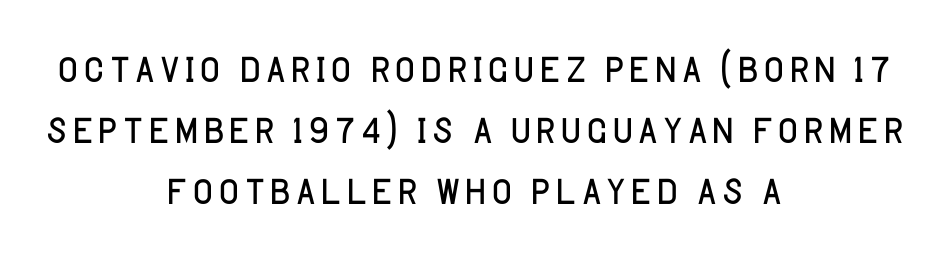
Line spacing here is tight. Glyph-to-glyph distance matches everyday printed text. Stroke mass is kept to a normal reading level or below. The passage shown is typeset with a sans-serif family. Clear beneath every line of the passage. The lettering stays uniformly vertical, giving the passage a roman look.
